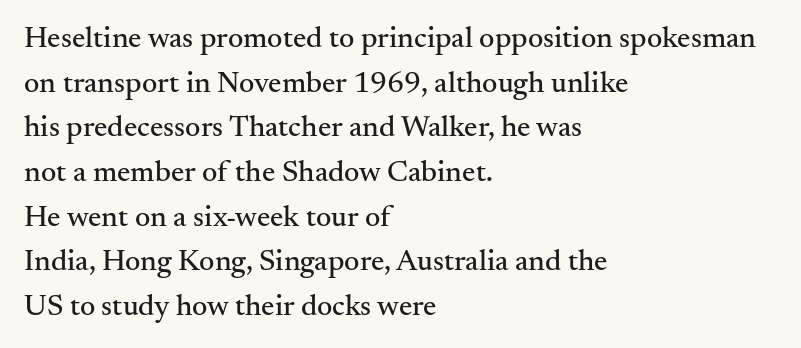
The image shows 30 px serif type, upright; set left-aligned, normal line spacing (1.49x), normal letter spacing, not underlined; medium stroke contrast and a small x-height.
